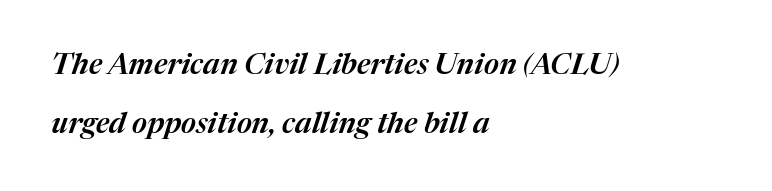
Only glyphs here, with clear space below each row. The text block is weighted toward the left margin, trailing off unevenly rightward. Looks like regular typesetting: each glyph gets only the width it needs. Between one letter and the next there's only the usual sliver of space.
